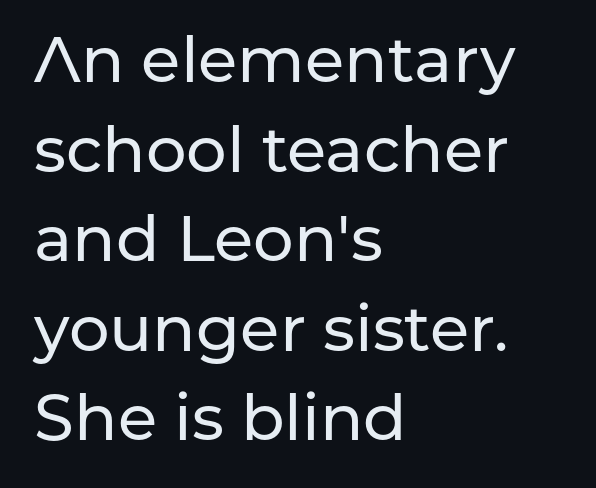
{"serif": "no", "italic": "no", "width": "normal", "stroke_contrast": "low", "x_height": "medium", "monospaced": "no", "underline": "no", "align": "left", "line_spacing": "normal", "line_spacing_ratio": 1.4, "letter_spacing": "normal", "letter_spacing_em": 0.0, "glyph_px": 64}
